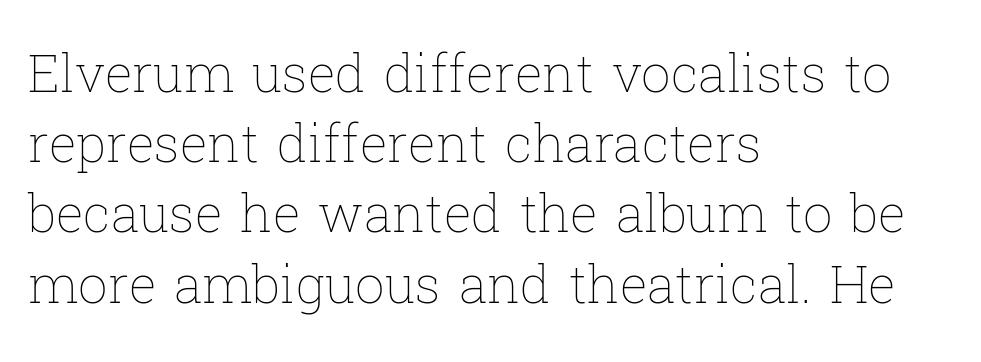
The letters look calm and open, with moderate or lighter stems. The rendering uses a moderate line-height, typical for paragraphs. Note the varied advance widths — an 'i' is clearly narrower than an 'm'. The gaps between neighbouring characters are ordinary and unremarkable. Check under the words: just untouched page.
